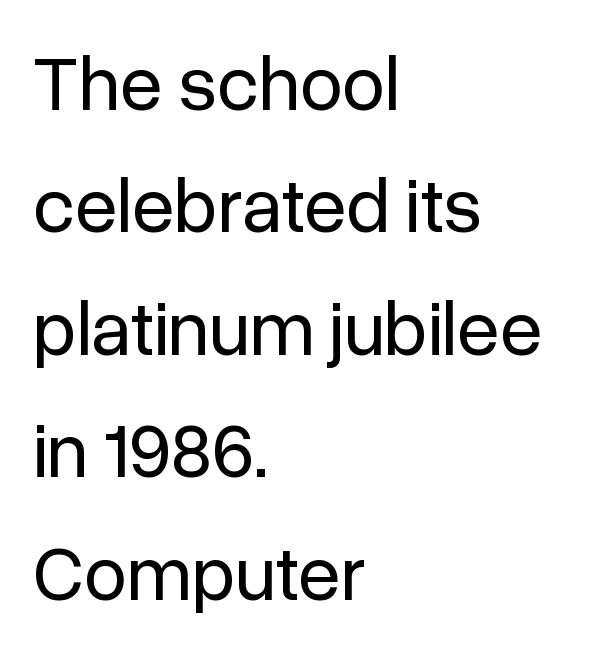
The image shows 77 px regular-weight sans-serif type, upright; set left-aligned, normal line spacing (1.59x), normal letter spacing, not underlined; low stroke contrast and a medium x-height.
